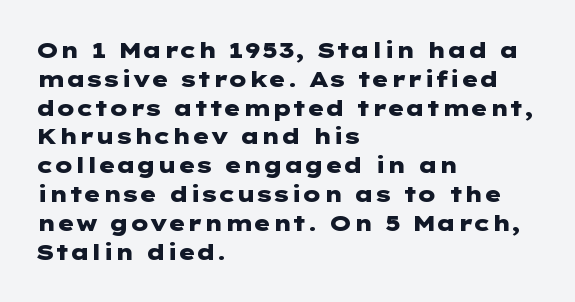
The image shows 22 px bold type, upright; set left-aligned, normal line spacing (1.31x), normal letter spacing, not underlined.
